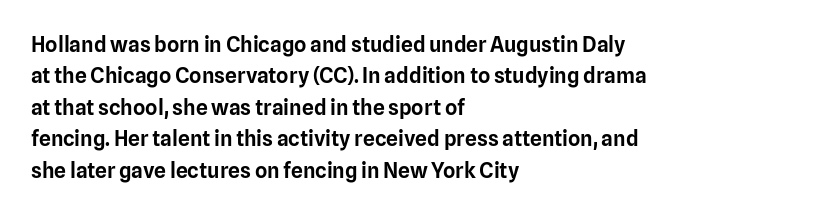
Q: Is the text italic (slanted)? A: No, it is upright.
Q: Is the text underlined? A: No.
Q: How is the paragraph aligned? A: Left-aligned.
Q: Is the spacing between letters normal or unusually wide? A: Normal.
Q: Is the spacing between lines tight, normal or loose? A: Normal.
